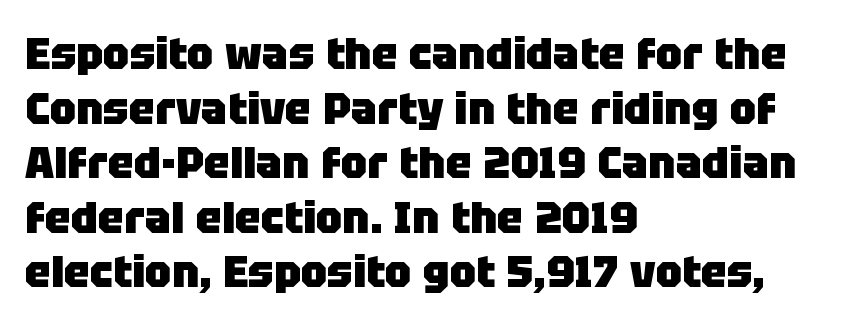
The image shows 44 px heavy sans-serif type, upright; set left-aligned, line spacing 1.24x, normal letter spacing, not underlined; low stroke contrast and a large x-height.
